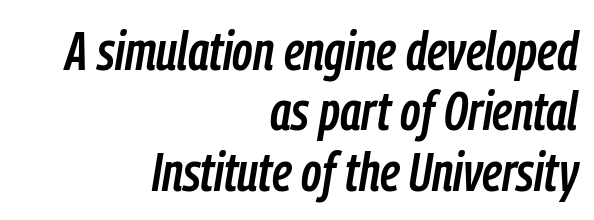
Q: Is the text italic (slanted)? A: Yes, it leans right by about 9 degrees.
Q: Is the text underlined? A: No.
Q: How is the paragraph aligned? A: Right-aligned.
Q: Is the spacing between letters normal or unusually wide? A: Normal.
Q: Is the spacing between lines tight, normal or loose? A: Tight.
Q: Width (condensed, normal, or wide)? A: Condensed.
Q: Stroke contrast? A: Low.
Q: x-height? A: Medium.
Q: Monospaced? A: No.
